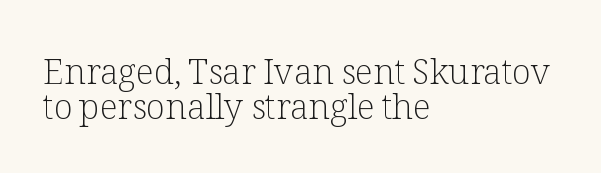
The type family on display is of the serif kind. These glyphs show unthickened strokes, regular width or finer. The face used here is proportionally spaced, like ordinary book or web type. These lines huddle together more closely than default settings would place them. Rendered with straight, roman letterforms. Where is the straight margin? On the left.
